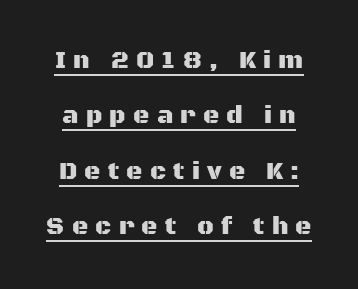
Q: Is the text italic (slanted)? A: No, it is upright.
Q: Is the text underlined? A: Yes.
Q: Is the spacing between letters normal or unusually wide? A: Unusually wide.
Q: Is the spacing between lines tight, normal or loose? A: Loose.
